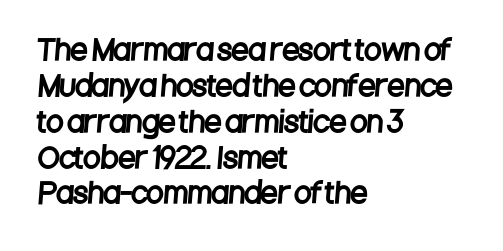
{"serif": "no", "width": "condensed", "stroke_contrast": "low", "x_height": "large", "monospaced": "no", "underline": "no", "align": "left", "line_spacing": "normal", "line_spacing_ratio": 1.28, "letter_spacing": "normal", "letter_spacing_em": 0.0, "glyph_px": 28}
